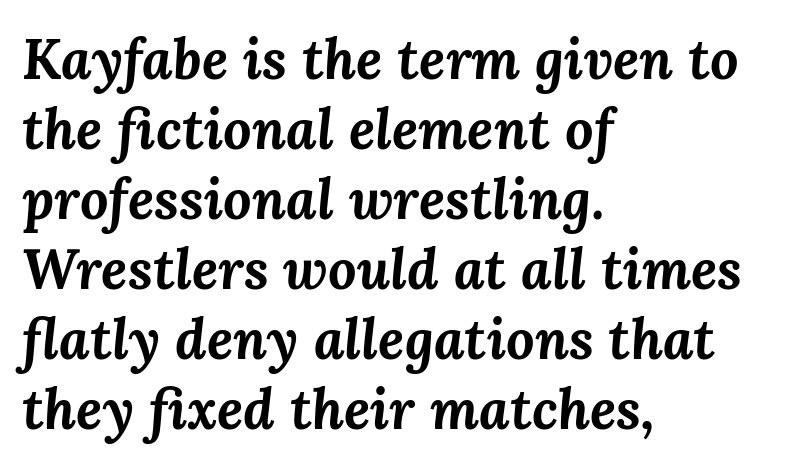
The image shows 56 px bold type, italic (leaning right); set left-aligned, normal line spacing (1.25x), normal letter spacing, not underlined; medium stroke contrast and a medium x-height.
